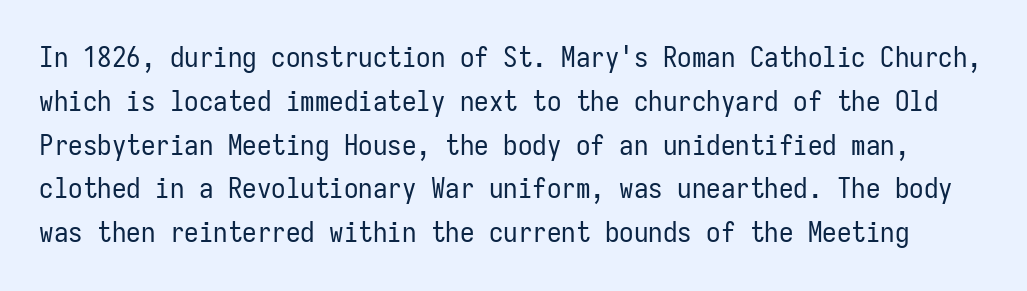
Here the designer chose a console-style face with uniform glyph widths. A clean baseline with only descenders dipping below it. Posture: vertical. No letter is thick-stroked: the sample isn't bold.
